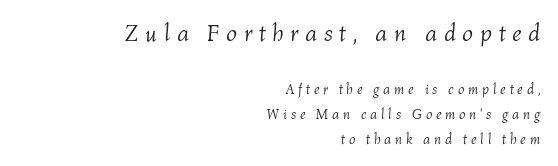
The image shows 24 px text type, italic (leaning right); set right-aligned, line spacing 1.78x, unusually wide letter spacing (+0.27 em), not underlined; the first (top) block is 1.71x larger.
